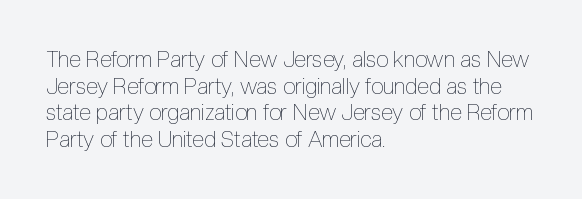
{"italic": "no", "bold": "no", "underline": "no", "align": "left", "line_spacing_ratio": 1.21, "letter_spacing": "normal", "letter_spacing_em": 0.0, "glyph_px": 22}
